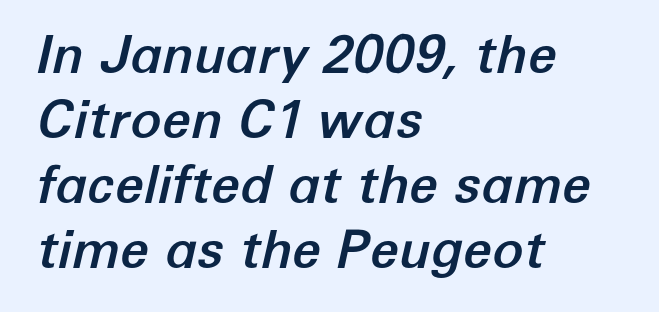
Evenly set lines give the paragraph a standard silhouette. Every character sits at an angle, as italics do. The rendering keeps characters at their native spacing. Character widths vary here, with narrow letters taking less room than wide ones.
